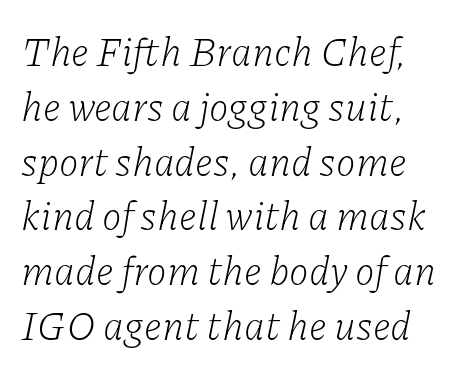
The gaps between neighbouring characters are ordinary and unremarkable. The foot of each line stays bare and open. Reading down the column, the eye jumps a familiar distance to each next line. Varying glyph widths throughout — classic text-font behaviour. The font is comparable to plain body text, perhaps lighter. The designer went with a serif here, giving each stem small feet.
